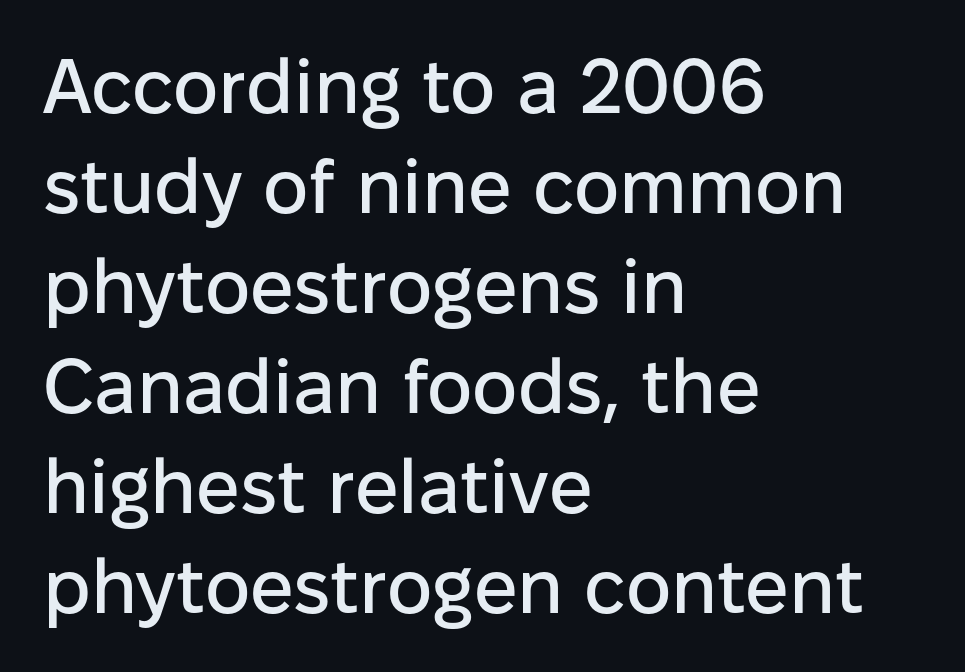
Reading down the block, your eye returns to a fixed left position each line. The rows are spaced the way most documents space them. Between one letter and the next there's only the usual sliver of space. Descenders hang freely into open space. Here the designer chose a conventional face with non-uniform glyph widths.
